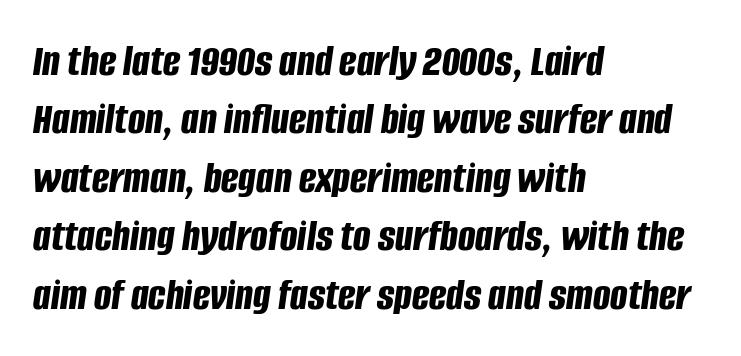
The image shows 46 px bold, condensed type, italic (leaning right); set left-aligned, normal line spacing (1.27x), normal letter spacing, not underlined; low stroke contrast and a large x-height.
